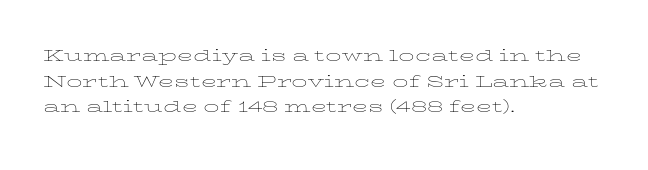
The image shows 21 px text type, upright; set left-aligned, line spacing 1.22x, normal letter spacing, not underlined.
